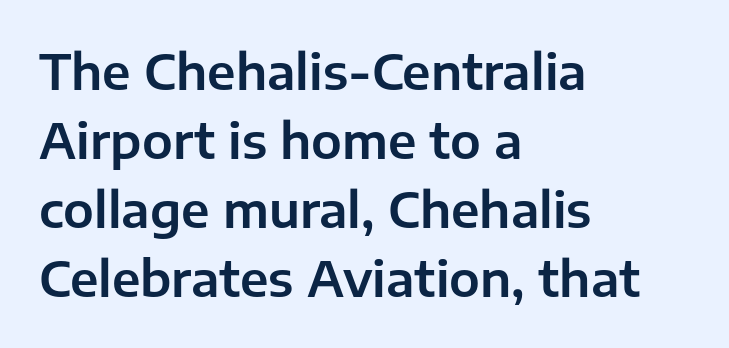
{"serif": "no", "italic": "no", "width": "normal", "stroke_contrast": "low", "x_height": "medium", "monospaced": "no", "underline": "no", "align": "left", "line_spacing": "normal", "line_spacing_ratio": 1.41, "letter_spacing": "normal", "letter_spacing_em": 0.0, "glyph_px": 49}
